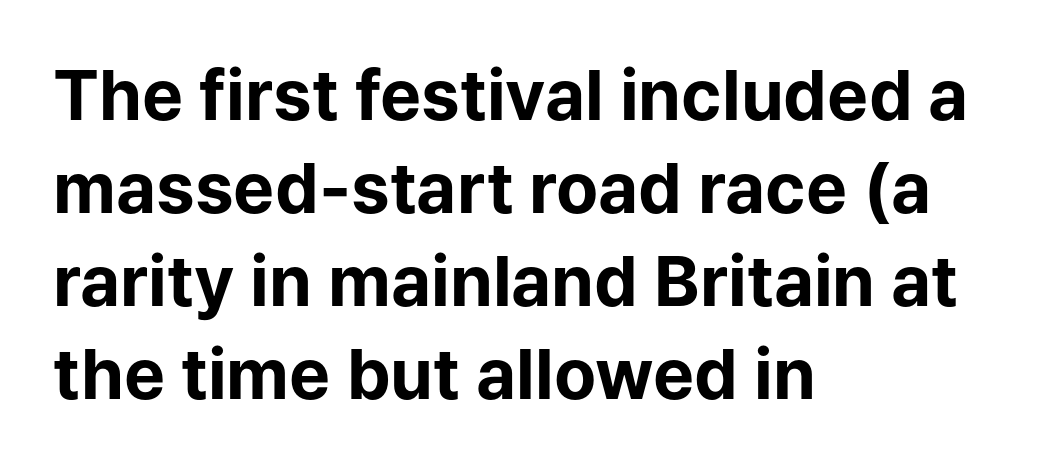
{"serif": "no", "italic": "no", "bold": "yes", "weight": "bold", "width": "normal", "stroke_contrast": "low", "x_height": "medium", "monospaced": "no", "underline": "no", "align": "left", "line_spacing": "normal", "line_spacing_ratio": 1.35, "letter_spacing": "normal", "letter_spacing_em": 0.0, "glyph_px": 69}
